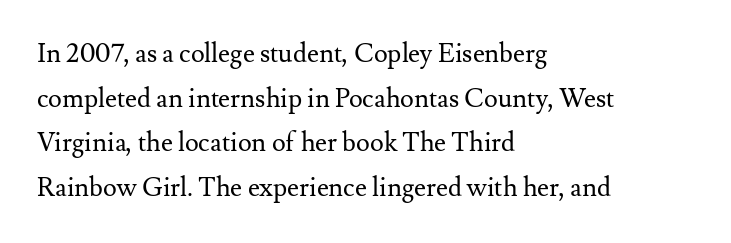
Q: Is the text bold? A: No.
Q: Is the text italic (slanted)? A: No, it is upright.
Q: Is the text underlined? A: No.
Q: How is the paragraph aligned? A: Left-aligned.
Q: Is the spacing between letters normal or unusually wide? A: Normal.
